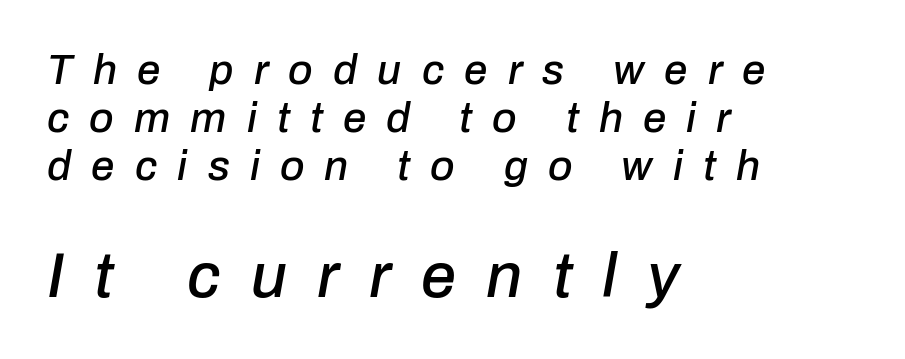
Q: Is the text italic (slanted)? A: Yes, it leans right by about 10 degrees.
Q: Is the text underlined? A: No.
Q: How is the paragraph aligned? A: Left-aligned.
Q: Is the spacing between letters normal or unusually wide? A: Unusually wide.
Q: Is the spacing between lines tight, normal or loose? A: Tight.
Q: Which block of text is set in a larger size, the first (top) or the second (bottom)? A: The second (bottom) one.
Q: Width (condensed, normal, or wide)? A: Normal.
Q: Stroke contrast? A: Low.
Q: x-height? A: Medium.
Q: Monospaced? A: No.
